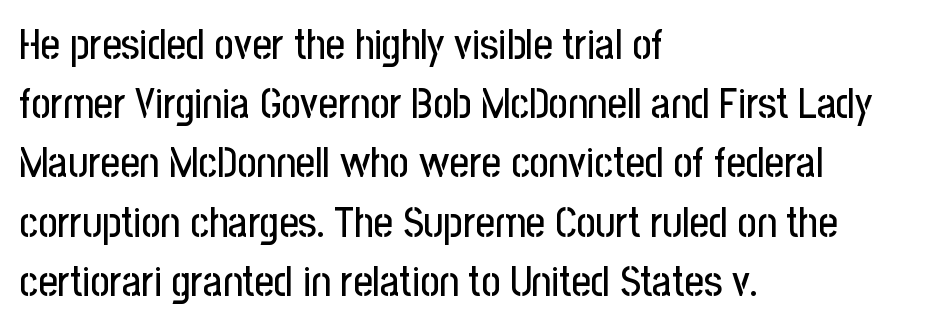
This is roman type, the default non-slanted kind. This sample has the flowing, uneven cadence of proportional lettering. Here the glyphs are tracked normally, forming tight word shapes. These lines are set flush left with a ragged right edge. The face used here is a sans, in the tradition of grotesques and geometrics.
